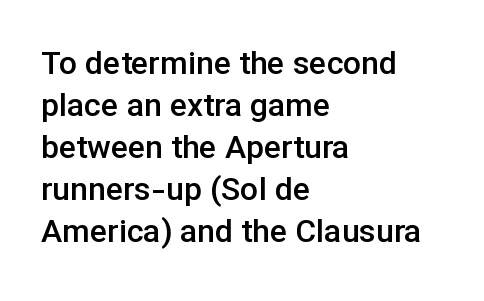
Q: Is the text bold? A: Semi-bold.
Q: Is the text italic (slanted)? A: No, it is upright.
Q: Is the typeface a serif or a sans-serif typeface? A: Sans-serif.
Q: Is the text underlined? A: No.
Q: How is the paragraph aligned? A: Left-aligned.
Q: Is the spacing between letters normal or unusually wide? A: Normal.
Q: Is the spacing between lines tight, normal or loose? A: Normal.
Q: Width (condensed, normal, or wide)? A: Normal.
Q: Stroke contrast? A: Low.
Q: x-height? A: Medium.
Q: Monospaced? A: No.
